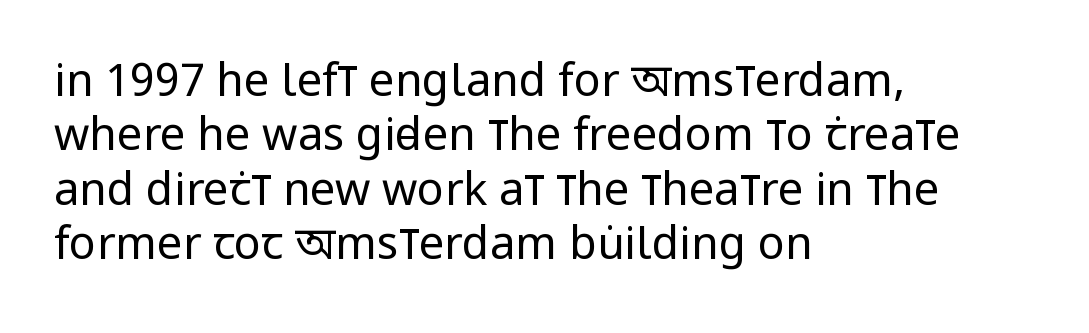
Q: Is the text bold? A: No.
Q: Is the text italic (slanted)? A: No, it is upright.
Q: Is the typeface a serif or a sans-serif typeface? A: Sans-serif.
Q: Is the text underlined? A: No.
Q: How is the paragraph aligned? A: Left-aligned.
Q: Is the spacing between letters normal or unusually wide? A: Normal.
Q: Width (condensed, normal, or wide)? A: Condensed.
Q: Stroke contrast? A: Low.
Q: x-height? A: Large.
Q: Monospaced? A: No.
